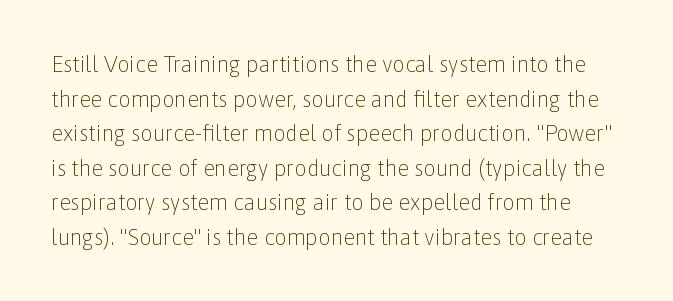
The image shows 22 px text type, upright; set normal line spacing (1.57x), normal letter spacing, not underlined.
